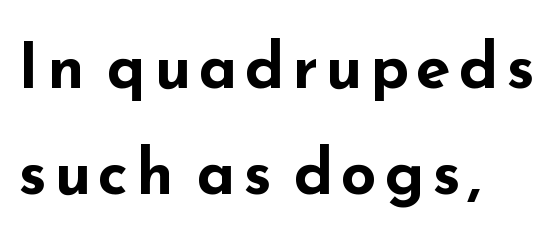
The rendering anchors every line to the left-hand side. These lines were composed using upright roman letters. Whoever set this chose a conventional vertical rhythm. Stroke thickness is high; the sample reads as a true bold. The rendering uses natural spacing where letterforms have individual widths. Any mark beneath the type? The region is blank.
